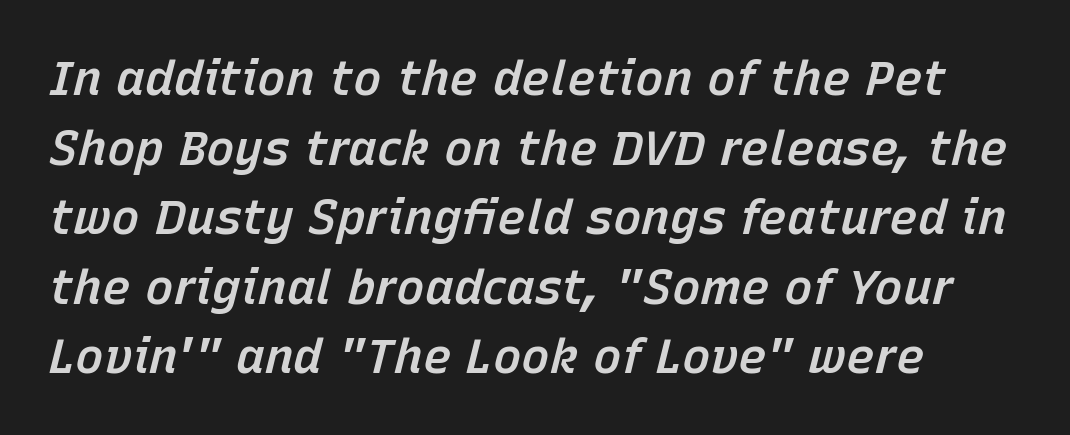
Whoever set this chose a conventional vertical rhythm. Italic? Definitely — the glyphs are oblique. As a designer I'd log this as weight 600, semibold. Here the glyphs are tracked normally, forming tight word shapes.
